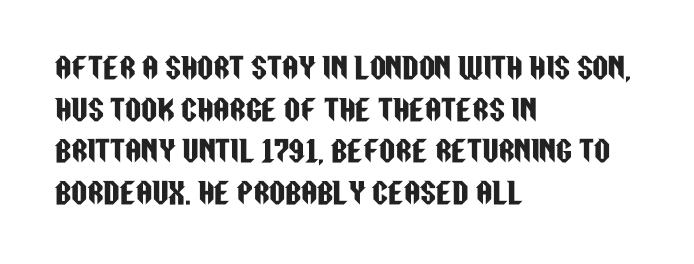
Q: Is the text italic (slanted)? A: No, it is upright.
Q: Is the typeface a serif or a sans-serif typeface? A: Sans-serif.
Q: Is the text underlined? A: No.
Q: How is the paragraph aligned? A: Left-aligned.
Q: Is the spacing between letters normal or unusually wide? A: Normal.
Q: Is the spacing between lines tight, normal or loose? A: Normal.
Q: Width (condensed, normal, or wide)? A: Condensed.
Q: Stroke contrast? A: Low.
Q: x-height? A: Large.
Q: Monospaced? A: No.
